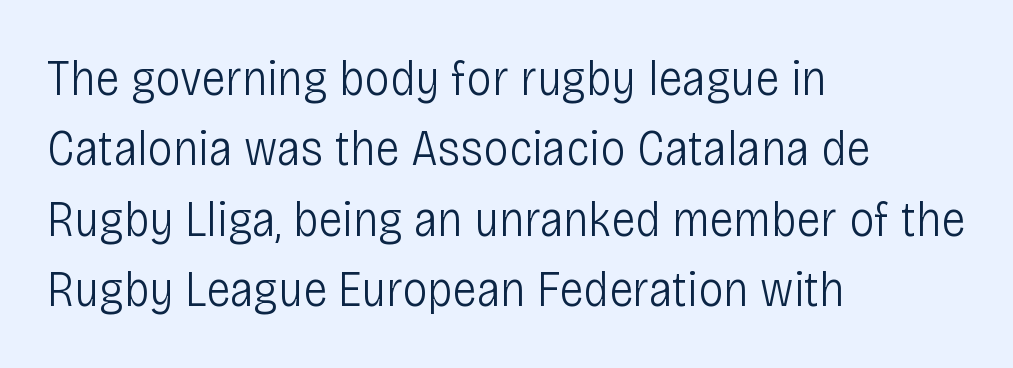
Q: Is the text bold? A: No.
Q: Is the text italic (slanted)? A: No, it is upright.
Q: Is the typeface a serif or a sans-serif typeface? A: Sans-serif.
Q: Is the text underlined? A: No.
Q: How is the paragraph aligned? A: Left-aligned.
Q: Is the spacing between letters normal or unusually wide? A: Normal.
Q: Is the spacing between lines tight, normal or loose? A: Normal.
Q: Width (condensed, normal, or wide)? A: Condensed.
Q: Stroke contrast? A: Low.
Q: x-height? A: Large.
Q: Monospaced? A: No.
